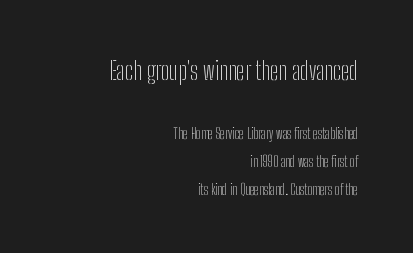
{"italic": "no", "bold": "no", "underline": "no", "align": "right", "line_spacing": "loose", "line_spacing_ratio": 2.0, "letter_spacing": "normal", "letter_spacing_em": 0.0, "larger_block": "first", "size_ratio": 1.79, "glyph_px": 25}
